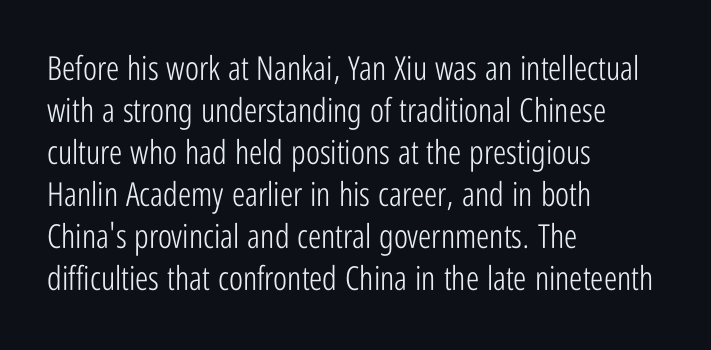
The image shows 33 px light, condensed sans-serif type, upright; set left-aligned, normal line spacing (1.27x), normal letter spacing, not underlined; low stroke contrast and a medium x-height.
